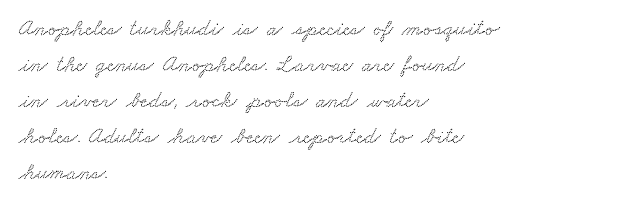
The image shows 23 px text type; set left-aligned, normal line spacing (1.57x), normal letter spacing, not underlined.
